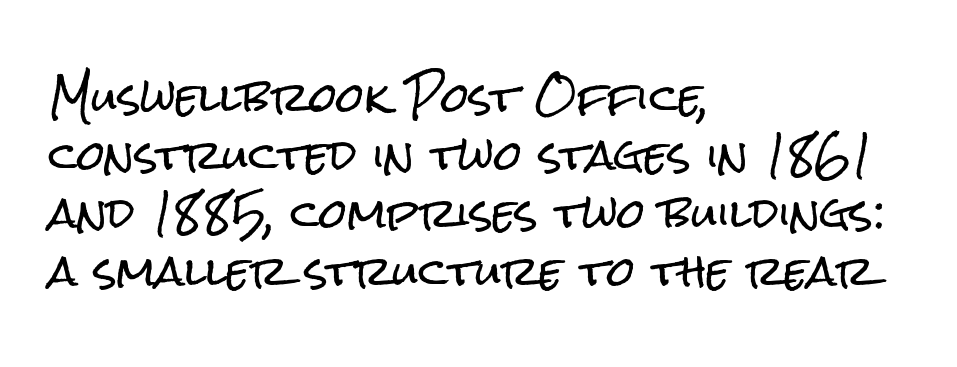
This sample keeps an unexceptional amount of space between lines. A typesetter would call this proportional, since set widths differ per character. Casual observation: everything's shoved over to the left. Serifs: no, the terminals of the letterforms are clean. No extra tracking has been applied to these lines.
